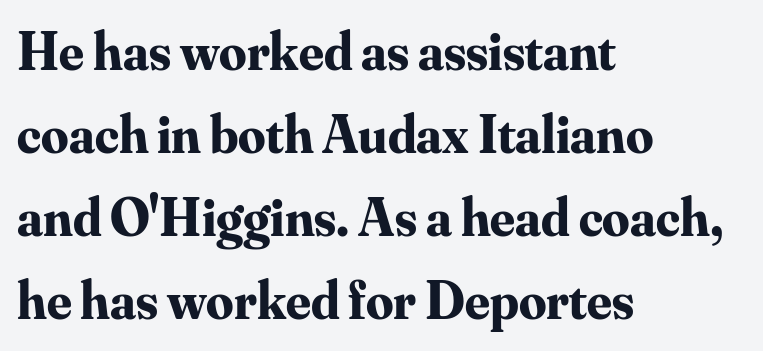
{"serif": "yes", "italic": "no", "bold": "yes", "weight": "bold", "width": "normal", "stroke_contrast": "medium", "x_height": "small", "monospaced": "no", "underline": "no", "align": "left", "line_spacing": "normal", "line_spacing_ratio": 1.54, "letter_spacing": "normal", "letter_spacing_em": 0.0, "glyph_px": 54}
